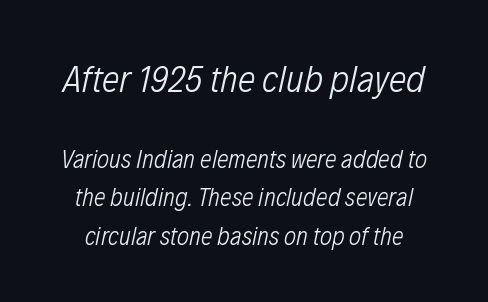
Q: Is the text bold? A: No.
Q: Is the text italic (slanted)? A: Yes, it leans right by about 12 degrees.
Q: Is the text underlined? A: No.
Q: Is the spacing between letters normal or unusually wide? A: Normal.
Q: Is the spacing between lines tight, normal or loose? A: Normal.
Q: Which block of text is set in a larger size, the first (top) or the second (bottom)? A: The first (top) one.
Q: Width (condensed, normal, or wide)? A: Condensed.
Q: Stroke contrast? A: Low.
Q: x-height? A: Medium.
Q: Monospaced? A: No.
